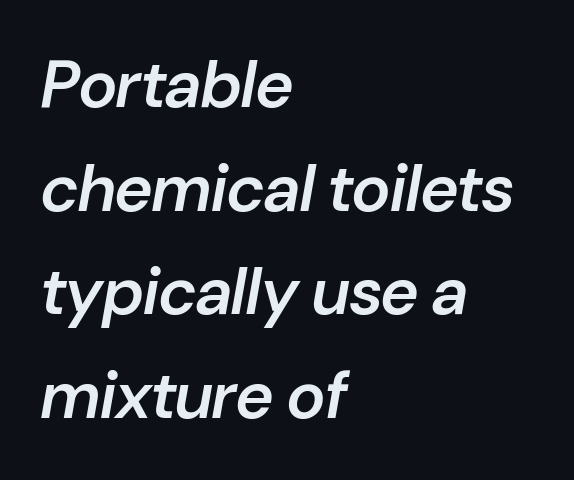
Q: Is the text bold? A: Semi-bold.
Q: Is the text italic (slanted)? A: Yes, it leans right by about 10 degrees.
Q: Is the text underlined? A: No.
Q: How is the paragraph aligned? A: Left-aligned.
Q: Is the spacing between letters normal or unusually wide? A: Normal.
Q: Is the spacing between lines tight, normal or loose? A: Normal.
Q: Width (condensed, normal, or wide)? A: Normal.
Q: Stroke contrast? A: Low.
Q: x-height? A: Medium.
Q: Monospaced? A: No.
